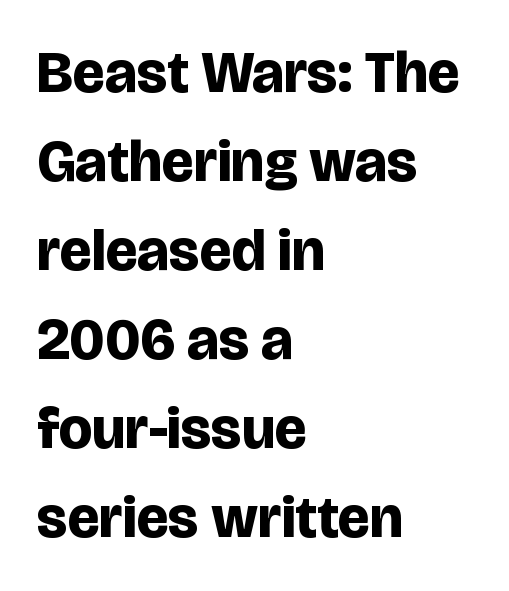
The image shows 59 px bold sans-serif type, upright; set left-aligned, normal line spacing (1.51x), normal letter spacing, not underlined; low stroke contrast and a large x-height.
